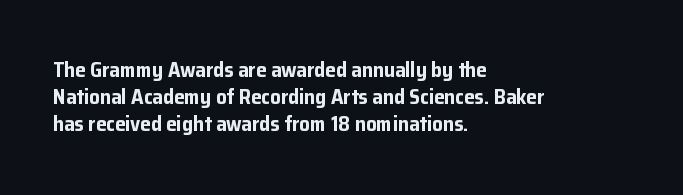
Q: Is the text bold? A: Yes.
Q: Is the text italic (slanted)? A: No, it is upright.
Q: Is the text underlined? A: No.
Q: How is the paragraph aligned? A: Left-aligned.
Q: Is the spacing between letters normal or unusually wide? A: Normal.
Q: Is the spacing between lines tight, normal or loose? A: Normal.
